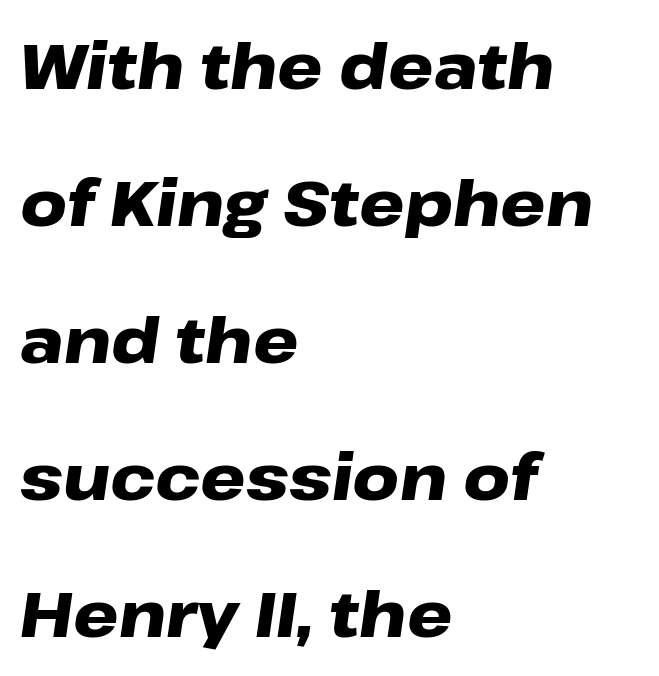
{"italic": "yes", "lean": "right", "slant_degrees": 8, "bold": "yes", "weight": "heavy", "width": "wide", "stroke_contrast": "low", "x_height": "medium", "monospaced": "no", "underline": "no", "align": "left", "line_spacing": "loose", "line_spacing_ratio": 2.14, "letter_spacing": "normal", "letter_spacing_em": 0.0, "glyph_px": 64}
